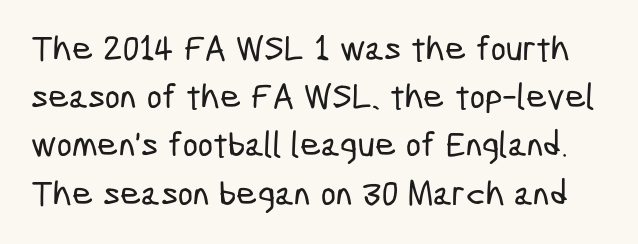
{"serif": "no", "width": "condensed", "stroke_contrast": "low", "x_height": "medium", "monospaced": "no", "underline": "no", "line_spacing": "normal", "line_spacing_ratio": 1.34, "letter_spacing": "normal", "letter_spacing_em": 0.0, "glyph_px": 36}
